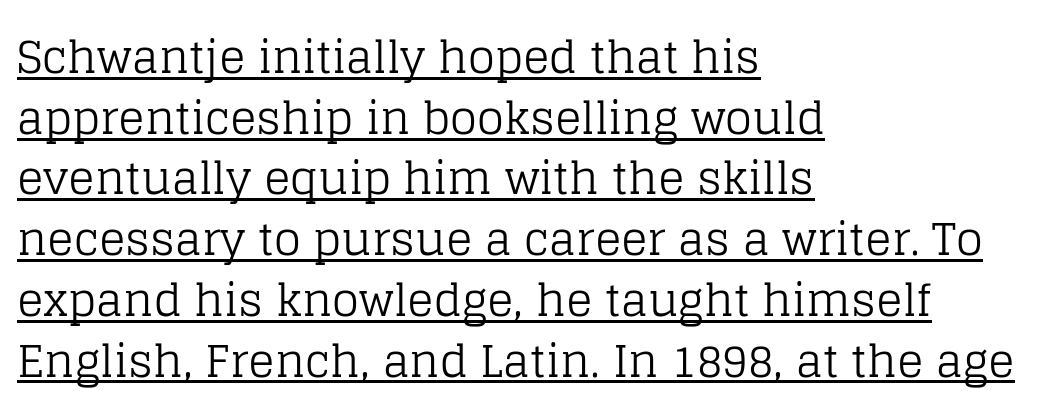
The image shows 44 px regular-weight serif type, upright; set left-aligned, normal line spacing (1.38x), normal letter spacing, underlined; low stroke contrast and a large x-height.
